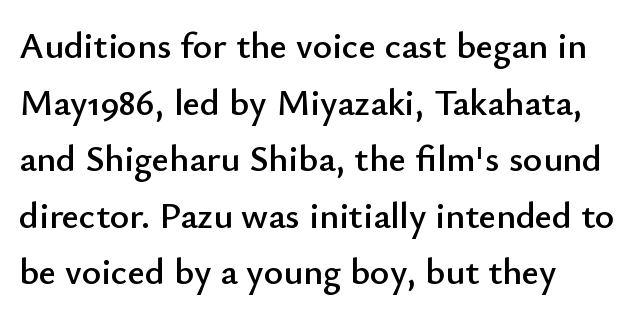
{"serif": "no", "italic": "no", "width": "normal", "stroke_contrast": "low", "x_height": "small", "monospaced": "no", "underline": "no", "align": "left", "line_spacing": "normal", "line_spacing_ratio": 1.53, "letter_spacing": "normal", "letter_spacing_em": 0.0, "glyph_px": 37}
